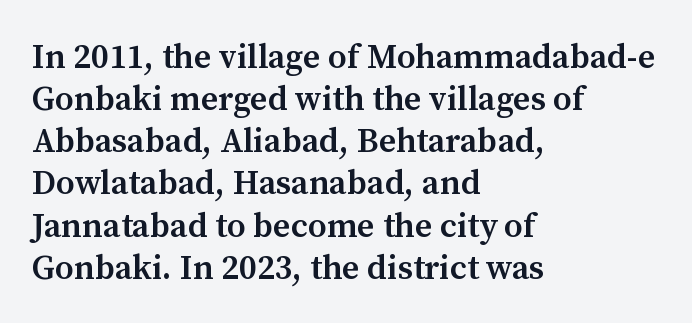
{"serif": "yes", "italic": "no", "bold": "semi", "weight": "semibold", "width": "normal", "stroke_contrast": "medium", "x_height": "medium", "monospaced": "no", "underline": "no", "align": "left", "line_spacing_ratio": 1.24, "letter_spacing": "normal", "letter_spacing_em": 0.0, "glyph_px": 34}
